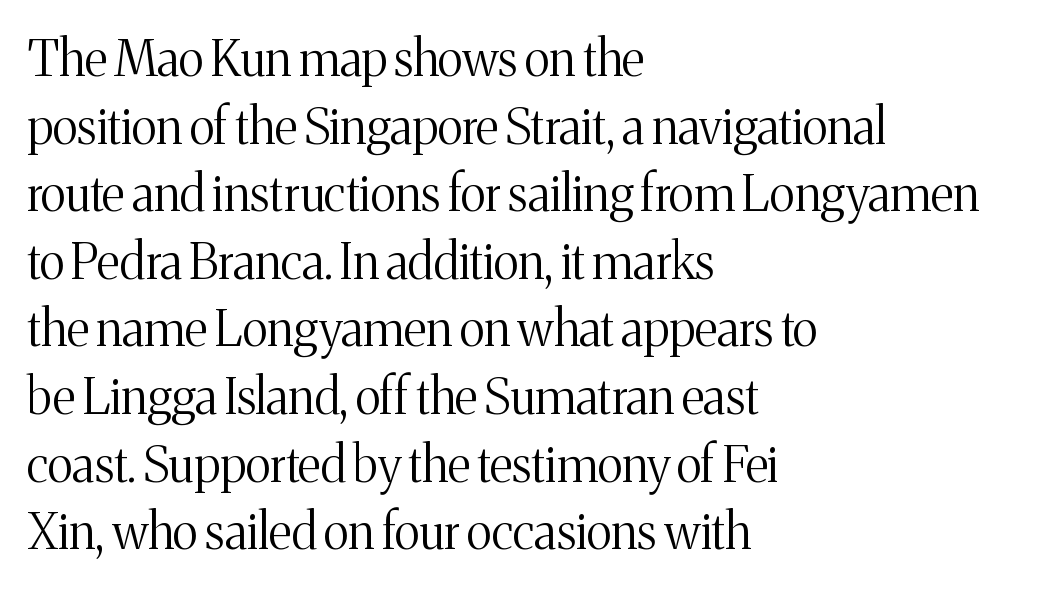
Ascenders rise straight up at ninety degrees. This sample uses plain, unmodified letter spacing. Rule under the text: the space is simply empty. The face used here is seriffed, in the tradition of book romans.
